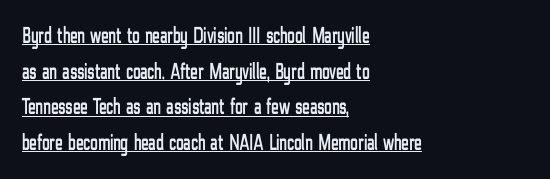
The paragraph has a hard left edge and a soft right edge. Tracking value appears to be zero — textbook default spacing. Line spacing here is normal. Quick note: underline on. The type sits square on the baseline with zero lean.
